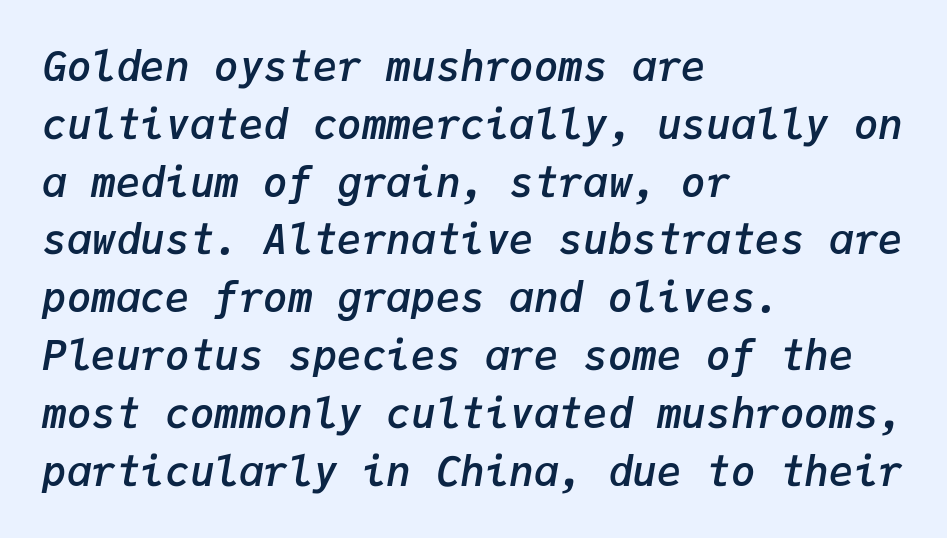
{"italic": "yes", "lean": "right", "slant_degrees": 9, "bold": "semi", "weight": "semibold", "width": "normal", "stroke_contrast": "low", "x_height": "medium", "monospaced": "yes", "underline": "no", "align": "left", "line_spacing": "normal", "line_spacing_ratio": 1.41, "letter_spacing": "normal", "letter_spacing_em": 0.0, "glyph_px": 41}
